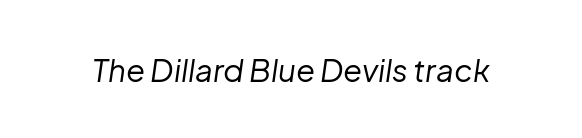
Would a proofreader flag this as italicized? Yes. Weight: in the light-to-regular range. Proportional: the letters do not fall into vertical columns. Beneath every word, the page is bare. Default kerning and tracking; the words read as compact shapes.
